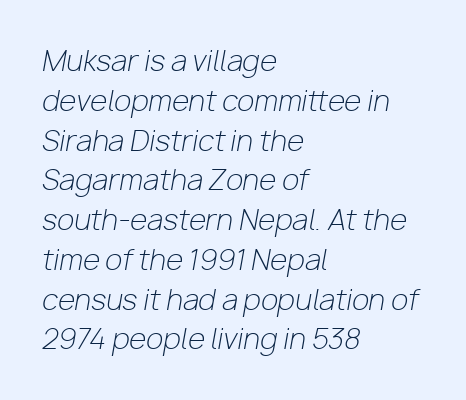
Q: Is the text bold? A: No.
Q: Is the text italic (slanted)? A: Yes, it leans right by about 10 degrees.
Q: Is the text underlined? A: No.
Q: How is the paragraph aligned? A: Left-aligned.
Q: Is the spacing between letters normal or unusually wide? A: Normal.
Q: Is the spacing between lines tight, normal or loose? A: Normal.
Q: Width (condensed, normal, or wide)? A: Normal.
Q: Stroke contrast? A: Low.
Q: x-height? A: Medium.
Q: Monospaced? A: No.
